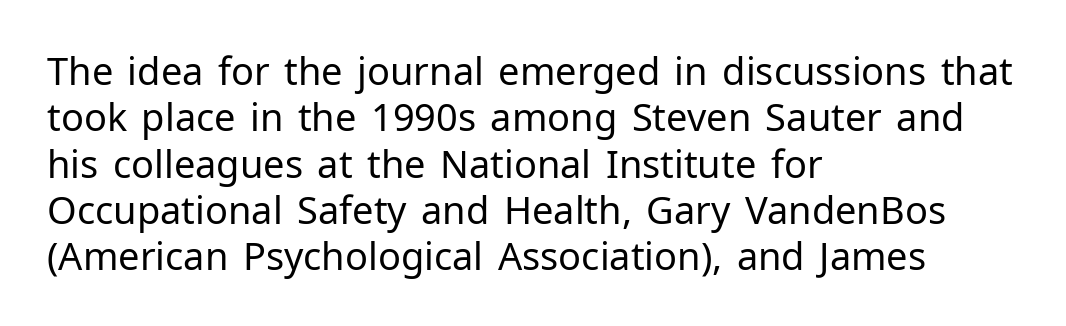
Inter-character spacing is left at the font's built-in metrics. Left-aligned paragraph, ragged on the right. The passage shown is typed in a proportional face where columns would drift. Grotesque or geometric, the face here clearly has no serifs. Characters remain perfectly vertical along every line.
